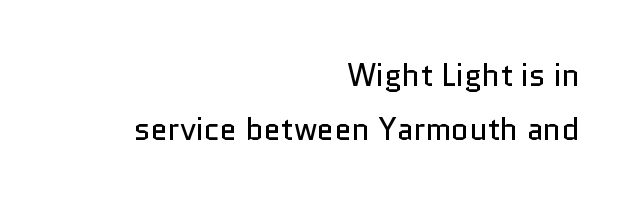
Q: Is the text bold? A: No.
Q: Is the text italic (slanted)? A: No, it is upright.
Q: Is the typeface a serif or a sans-serif typeface? A: Sans-serif.
Q: Is the text underlined? A: No.
Q: How is the paragraph aligned? A: Right-aligned.
Q: Is the spacing between letters normal or unusually wide? A: Normal.
Q: Width (condensed, normal, or wide)? A: Normal.
Q: Stroke contrast? A: Low.
Q: x-height? A: Medium.
Q: Monospaced? A: No.
